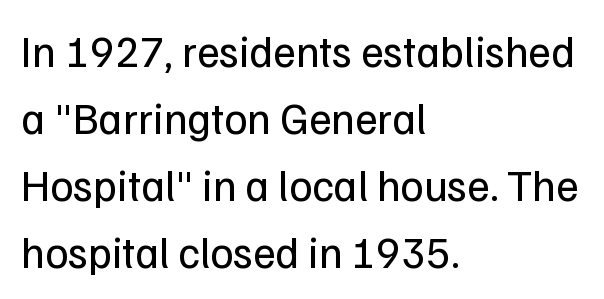
Successive baselines arrive at the customary interval. Nothing heavy about these letters — not bold at all. The rag falls on the right side of this text block. Are there feet on the stems? There aren't — it's a sans. This sample has the flowing, uneven cadence of proportional lettering.
